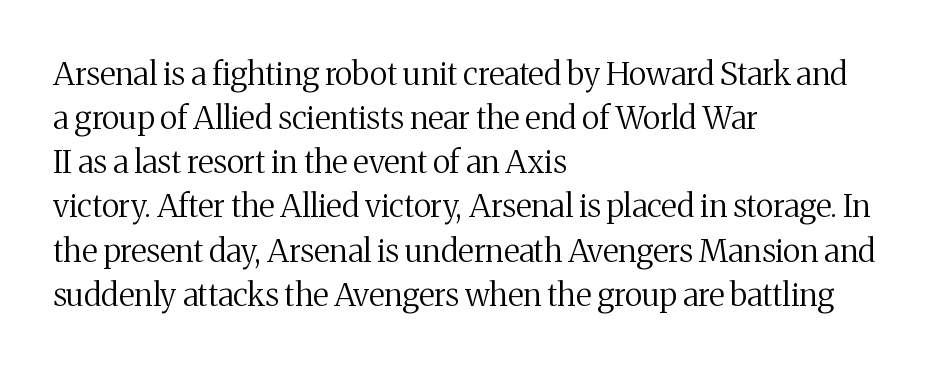
Q: Is the text bold? A: No.
Q: Is the text italic (slanted)? A: No, it is upright.
Q: Is the typeface a serif or a sans-serif typeface? A: Serif.
Q: Is the text underlined? A: No.
Q: How is the paragraph aligned? A: Left-aligned.
Q: Is the spacing between letters normal or unusually wide? A: Normal.
Q: Is the spacing between lines tight, normal or loose? A: Normal.
Q: Width (condensed, normal, or wide)? A: Normal.
Q: Stroke contrast? A: Medium.
Q: x-height? A: Medium.
Q: Monospaced? A: No.
